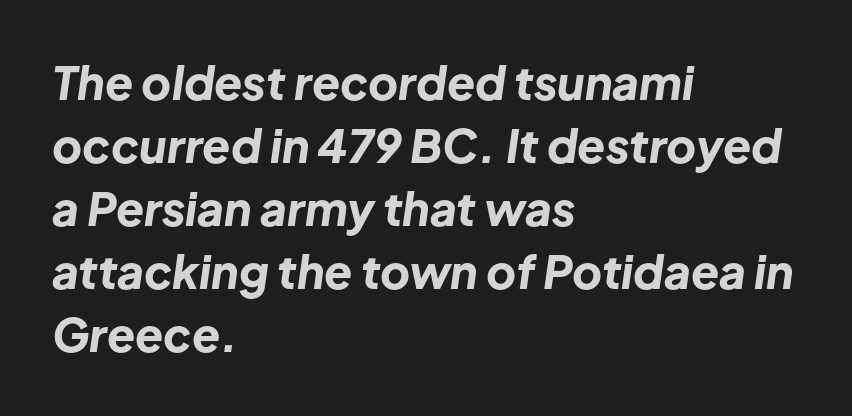
{"italic": "yes", "lean": "right", "slant_degrees": 8, "bold": "yes", "weight": "bold", "width": "normal", "stroke_contrast": "low", "x_height": "medium", "monospaced": "no", "underline": "no", "align": "left", "line_spacing": "normal", "line_spacing_ratio": 1.37, "letter_spacing": "normal", "letter_spacing_em": 0.0, "glyph_px": 46}
